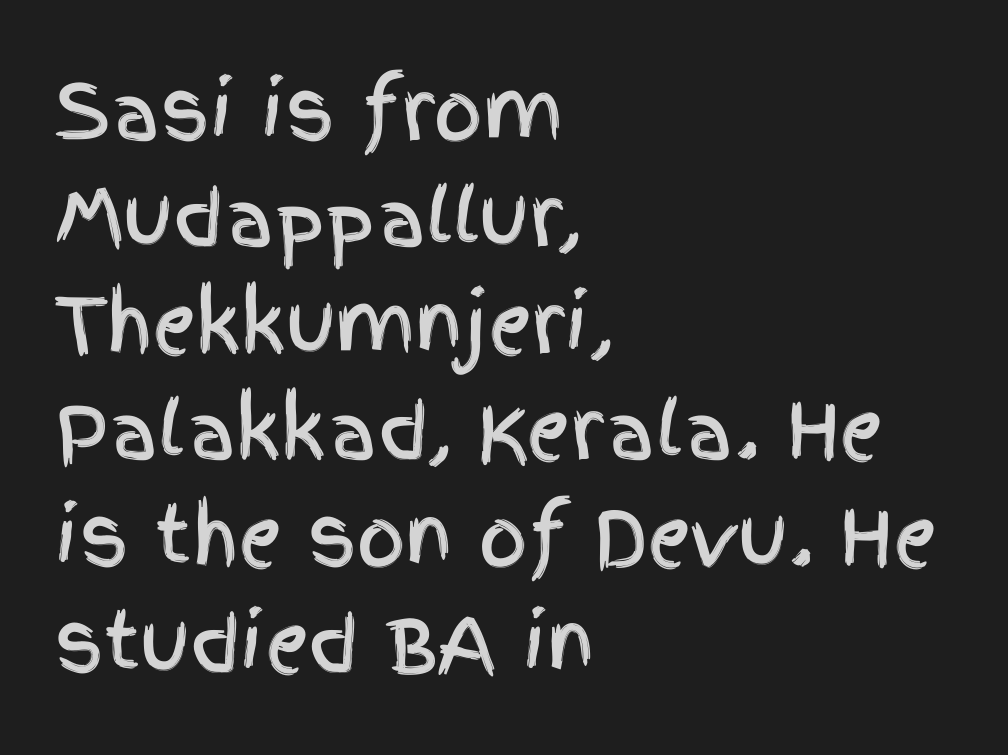
Compared with typical paragraphs, the rows here are spaced about the same. The passage shown is typeset with a sans-serif family. This rendering uses left alignment, leaving the right contour irregular. The lettering stays uniformly vertical, giving the passage a roman look.
